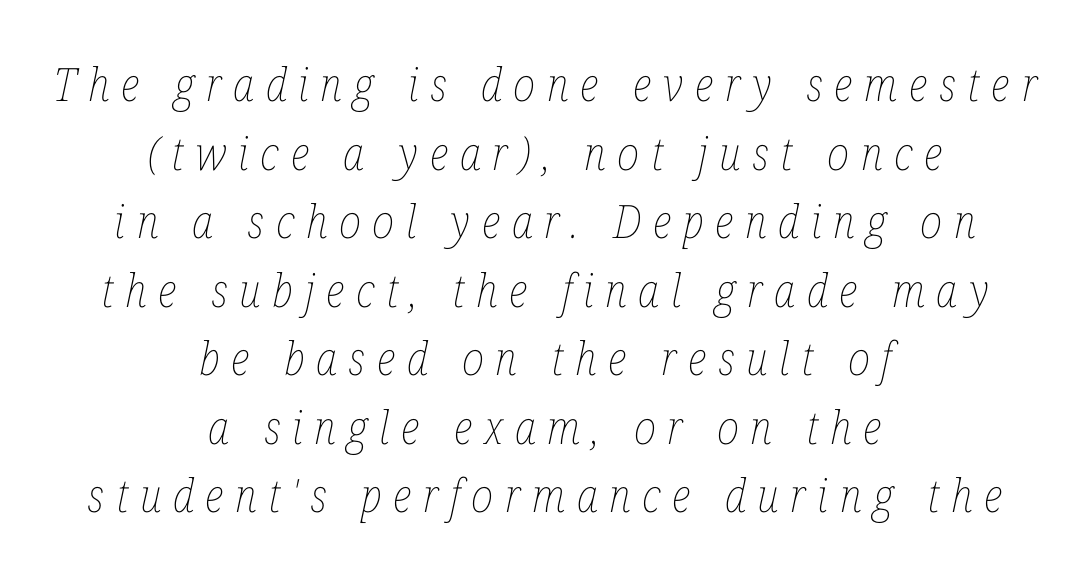
Q: Is the text bold? A: No.
Q: Is the text italic (slanted)? A: Yes, it leans right by about 12 degrees.
Q: Is the text underlined? A: No.
Q: How is the paragraph aligned? A: Centered.
Q: Is the spacing between letters normal or unusually wide? A: Unusually wide.
Q: Is the spacing between lines tight, normal or loose? A: Normal.
Q: Width (condensed, normal, or wide)? A: Condensed.
Q: Stroke contrast? A: Low.
Q: x-height? A: Medium.
Q: Monospaced? A: No.
